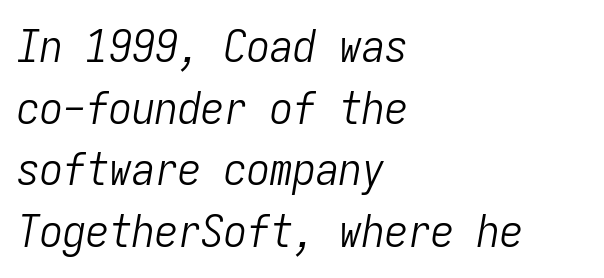
Q: Is the text bold? A: No.
Q: Is the text italic (slanted)? A: Yes, it leans right by about 9 degrees.
Q: Is the text underlined? A: No.
Q: How is the paragraph aligned? A: Left-aligned.
Q: Is the spacing between letters normal or unusually wide? A: Normal.
Q: Is the spacing between lines tight, normal or loose? A: Normal.
Q: Width (condensed, normal, or wide)? A: Condensed.
Q: Stroke contrast? A: Low.
Q: x-height? A: Medium.
Q: Monospaced? A: Yes.
